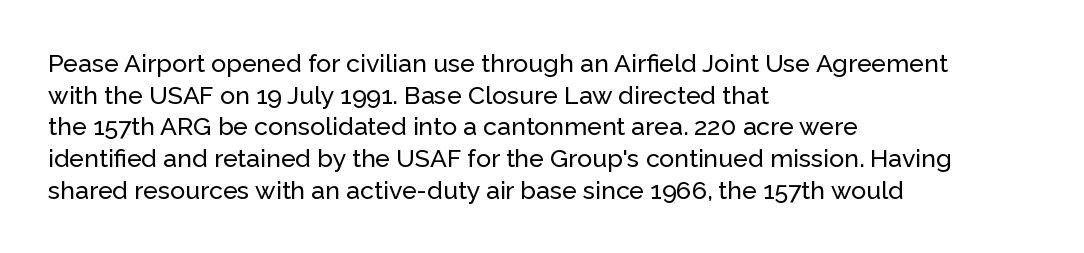
Q: Is the text italic (slanted)? A: No, it is upright.
Q: Is the text underlined? A: No.
Q: How is the paragraph aligned? A: Left-aligned.
Q: Is the spacing between letters normal or unusually wide? A: Normal.
Q: Is the spacing between lines tight, normal or loose? A: Normal.
